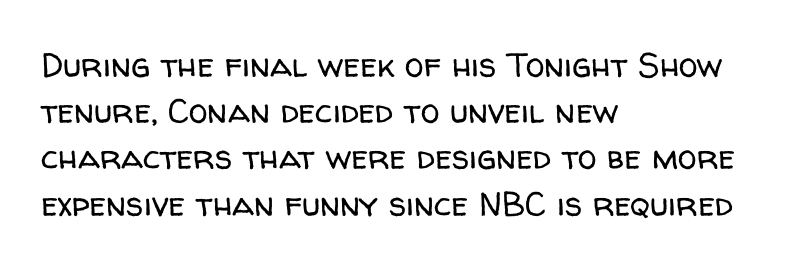
{"serif": "no", "italic": "no", "bold": "no", "weight": "regular", "width": "normal", "stroke_contrast": "low", "x_height": "medium", "monospaced": "no", "underline": "no", "align": "left", "line_spacing": "normal", "line_spacing_ratio": 1.36, "letter_spacing": "normal", "letter_spacing_em": 0.0, "glyph_px": 34}
